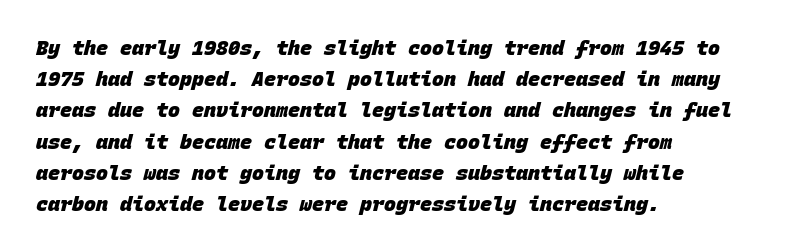
{"bold": "yes", "underline": "no", "align": "left", "line_spacing": "normal", "line_spacing_ratio": 1.56, "letter_spacing": "normal", "letter_spacing_em": 0.0, "glyph_px": 20}
